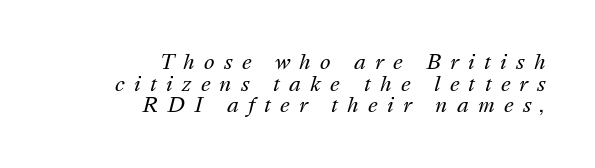
The image shows 20 px text type, italic (leaning right); set right-aligned, tight line spacing (1.08x), unusually wide letter spacing (+0.46 em), not underlined.
